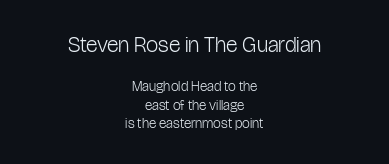
The image shows 22 px text type, upright; set centered, normal line spacing (1.31x), normal letter spacing, not underlined; the first (top) block is 1.57x larger.
